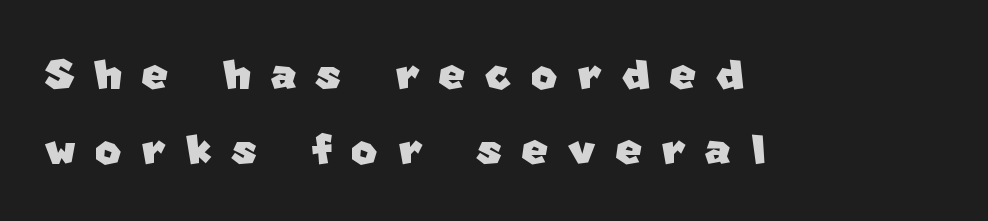
The image shows 57 px sans-serif type; set left-aligned, normal line spacing (1.31x), unusually wide letter spacing (+0.34 em), not underlined; low stroke contrast and a large x-height.
